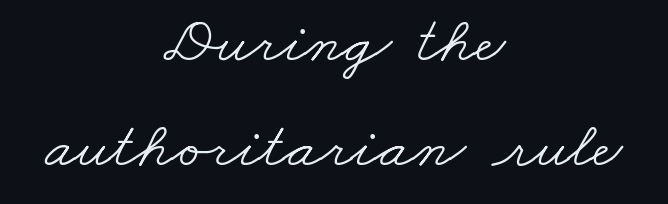
The image shows 66 px light, wide serif type; set centered, normal line spacing (1.59x), normal letter spacing, not underlined; low stroke contrast and a small x-height.
